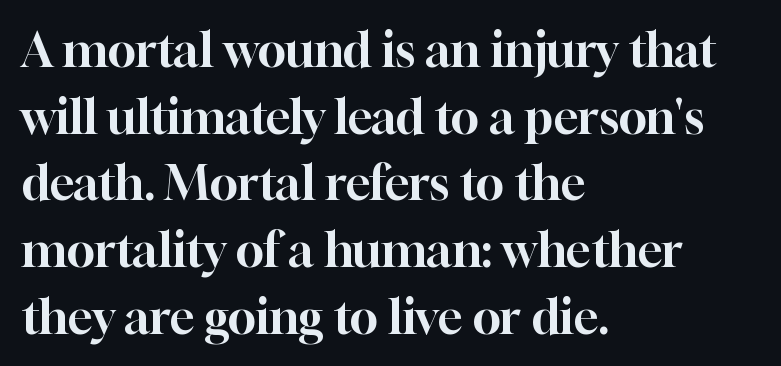
The image shows 47 px serif type, upright; set left-aligned, normal line spacing (1.42x), normal letter spacing, not underlined; high stroke contrast and a medium x-height.
